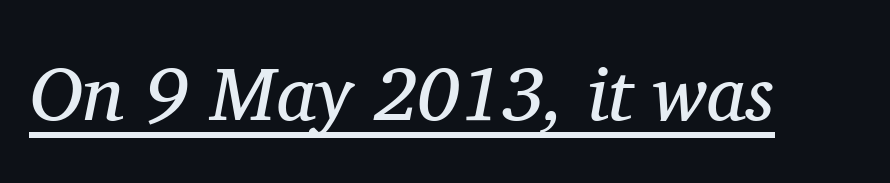
Every word sits above its own underline. A typesetter would call this proportional, since set widths differ per character. This sample uses plain, unmodified letter spacing. To sum up the face: it has serifs. An italicized treatment has been applied to the whole sample. The weight tops out at a normal text grade.
